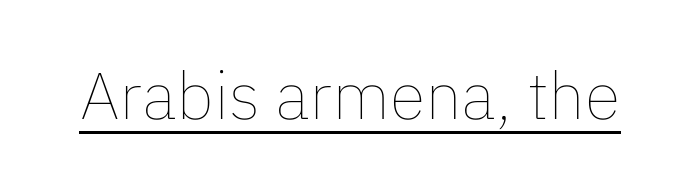
Q: Is the text bold? A: No.
Q: Is the text italic (slanted)? A: No, it is upright.
Q: Is the text underlined? A: Yes.
Q: Is the spacing between letters normal or unusually wide? A: Normal.
Q: Width (condensed, normal, or wide)? A: Normal.
Q: Stroke contrast? A: Low.
Q: x-height? A: Medium.
Q: Monospaced? A: No.
